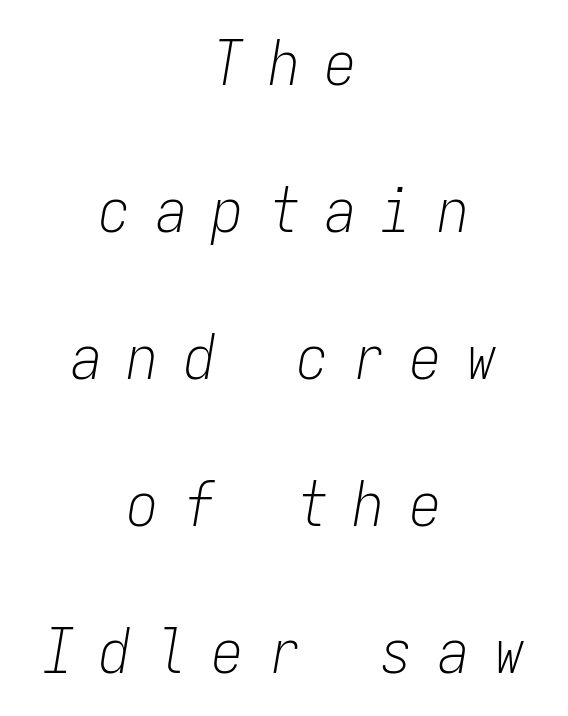
Q: Is the text bold? A: No.
Q: Is the text italic (slanted)? A: Yes, it leans right by about 9 degrees.
Q: Is the text underlined? A: No.
Q: How is the paragraph aligned? A: Centered.
Q: Is the spacing between letters normal or unusually wide? A: Unusually wide.
Q: Is the spacing between lines tight, normal or loose? A: Loose.
Q: Width (condensed, normal, or wide)? A: Condensed.
Q: Stroke contrast? A: Low.
Q: x-height? A: Medium.
Q: Monospaced? A: Yes.
